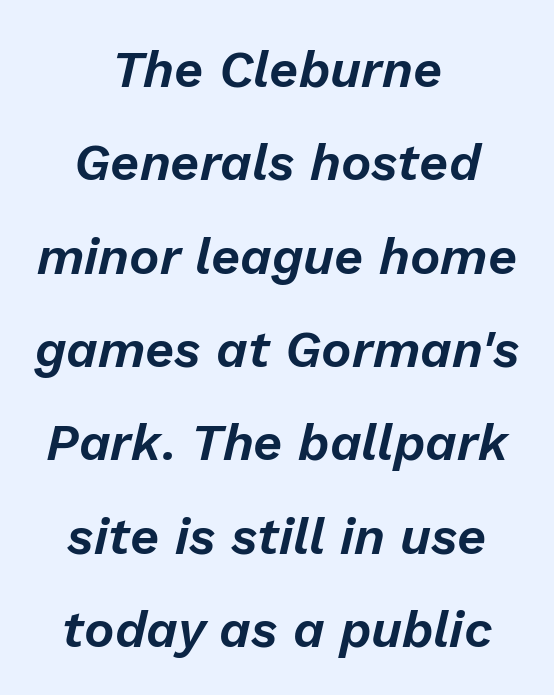
Looking at the ascenders, they clearly lean. Honestly, the letter spacing is just normal — you wouldn't notice it. Check under the words: just untouched page. The face used here is proportionally spaced, like ordinary book or web type. Layout note: lines centered.
